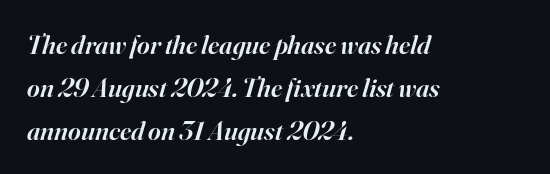
{"italic": "yes", "lean": "right", "slant_degrees": 16, "bold": "semi", "underline": "no", "align": "left", "line_spacing": "normal", "line_spacing_ratio": 1.59, "letter_spacing": "normal", "letter_spacing_em": 0.0, "glyph_px": 27}
